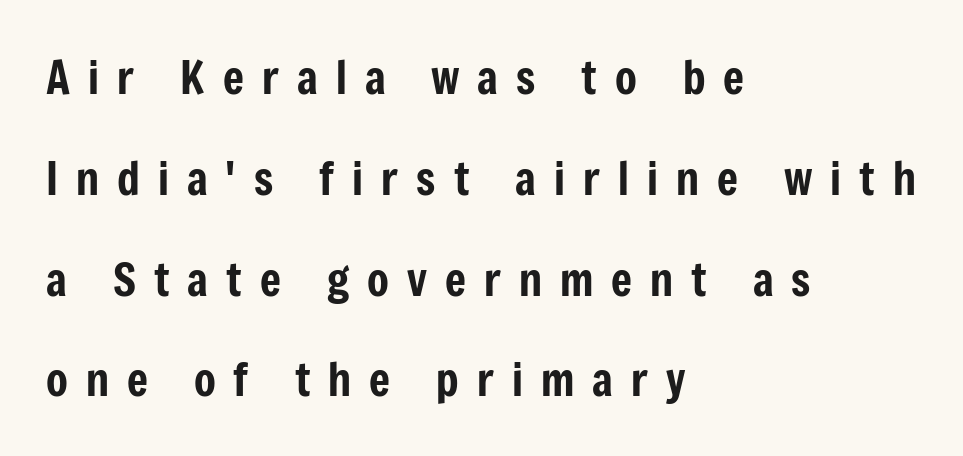
The image shows 45 px condensed sans-serif type, upright; set left-aligned, loose line spacing (2.24x), unusually wide letter spacing (+0.4 em), not underlined; low stroke contrast and a medium x-height.
